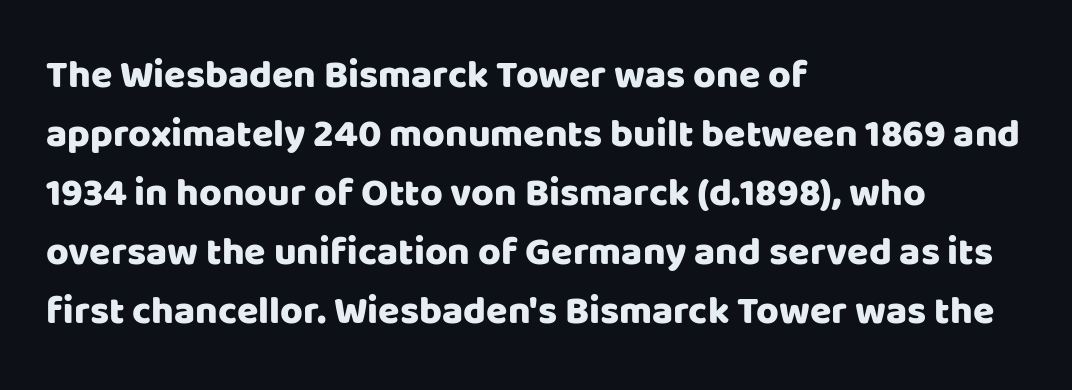
Observe the absence of serifs on each vertical stroke in this sample. Quick note: not italic, upright. One-word summary of the alignment: left. Looks like regular typesetting: each glyph gets only the width it needs.
